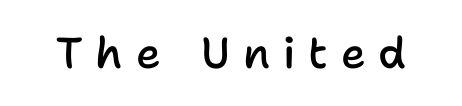
The type family on display is of the sans-serif kind. Only glyphs here, with clear space below each row. There is plenty of visible air inserted between adjacent glyphs. When letters stand straight like this, we call the style roman or upright. The rendering uses natural spacing where letterforms have individual widths. In terms of weight, the rendering is demibold, just under bold.
